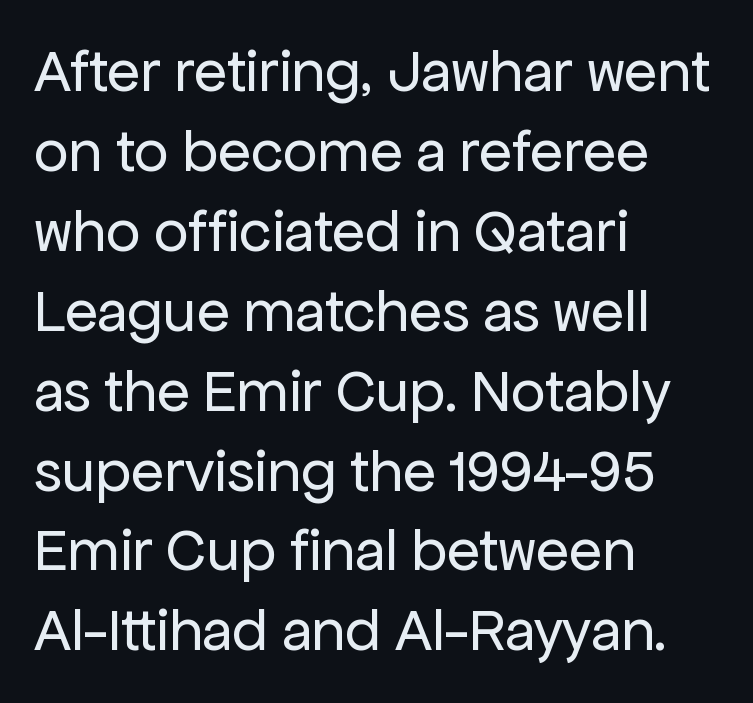
The image shows 61 px regular-weight sans-serif type, upright; set left-aligned, normal line spacing (1.31x), normal letter spacing, not underlined; low stroke contrast and a medium x-height.
